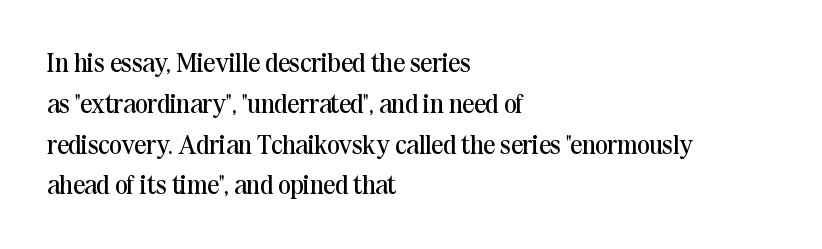
Q: Is the text bold? A: No.
Q: Is the text italic (slanted)? A: No, it is upright.
Q: Is the text underlined? A: No.
Q: How is the paragraph aligned? A: Left-aligned.
Q: Is the spacing between letters normal or unusually wide? A: Normal.
Q: Is the spacing between lines tight, normal or loose? A: Normal.
